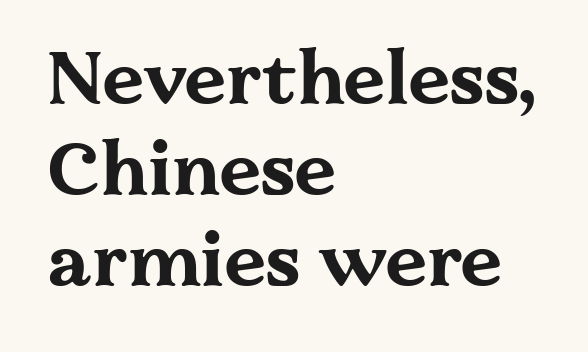
The image shows 74 px bold, wide serif type, upright; set left-aligned, line spacing 1.23x, normal letter spacing, not underlined; medium stroke contrast and a medium x-height.
